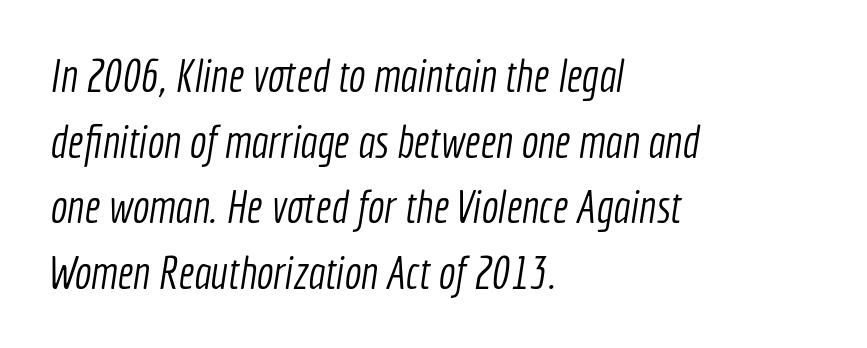
The image shows 45 px light, condensed sans-serif type; set left-aligned, normal line spacing (1.46x), normal letter spacing, not underlined; a medium x-height.
